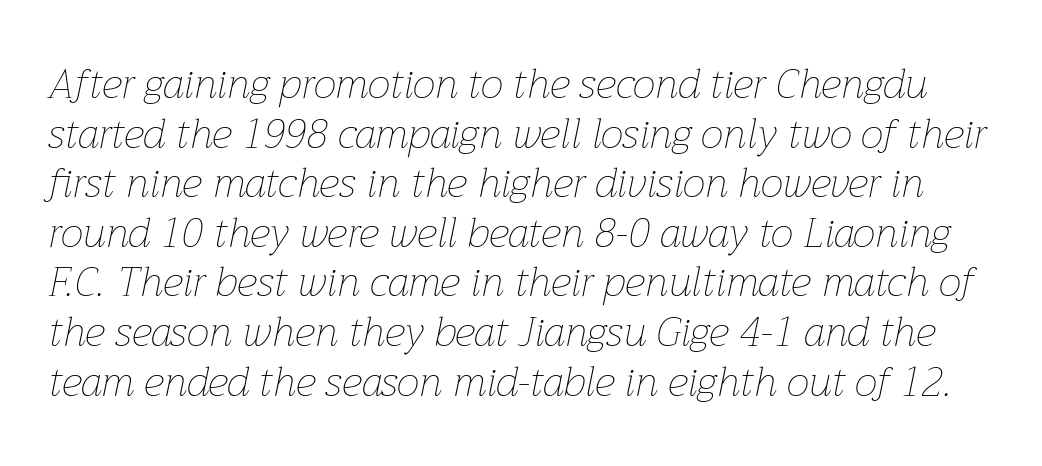
The image shows 41 px thin type, italic (leaning right); set line spacing 1.21x, normal letter spacing, not underlined; low stroke contrast and a medium x-height.
